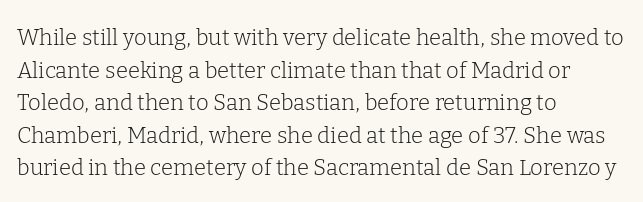
{"italic": "no", "bold": "no", "underline": "no", "align": "left", "line_spacing": "normal", "line_spacing_ratio": 1.48, "letter_spacing": "normal", "letter_spacing_em": 0.0, "glyph_px": 22}
